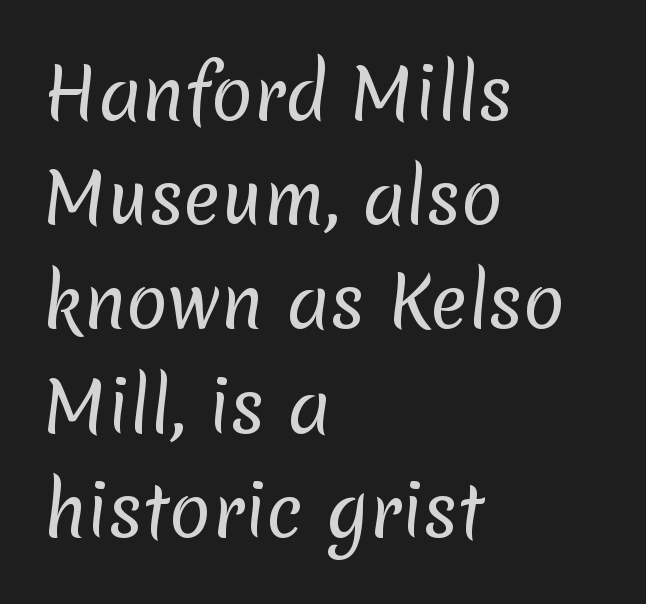
Counters stay open thanks to moderate or lighter strokes. You could call the tracking neutral — neither tight nor loose. Character widths vary here, with narrow letters taking less room than wide ones. The lines sit at an ordinary, default distance from one another. Grotesque or geometric, the face here clearly has no serifs.
